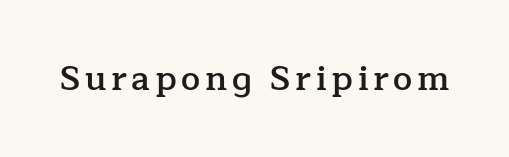
Classification — serif. This is roman type, the default non-slanted kind. The rendering uses a semibold face; strokes are thickened but not to full bold. These lines are rendered in a variable-pitch font.
